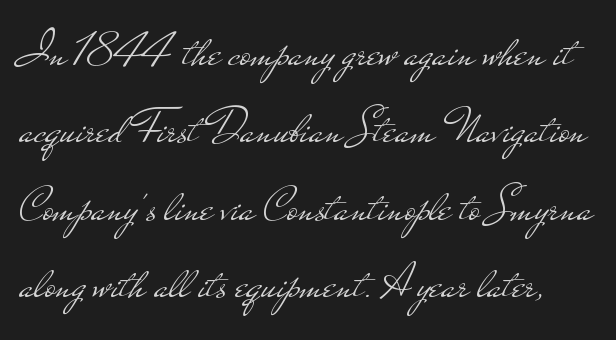
The image shows 50 px light, wide sans-serif type; set normal line spacing (1.55x), normal letter spacing, not underlined; low stroke contrast and a small x-height.
